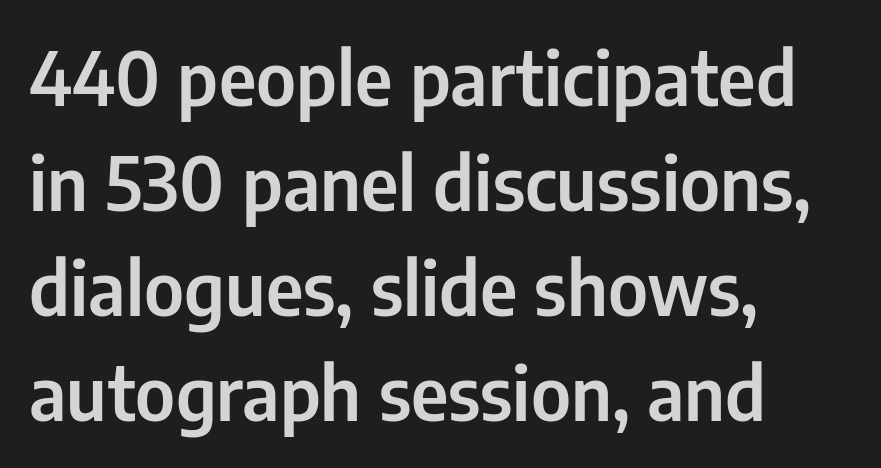
The image shows 74 px condensed sans-serif type, upright; set left-aligned, normal line spacing (1.42x), normal letter spacing, not underlined; low stroke contrast and a medium x-height.
